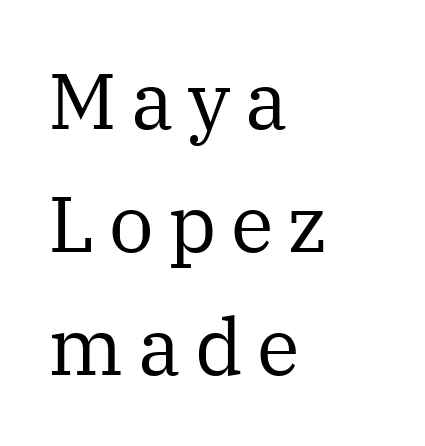
The image shows 79 px regular-weight serif type, upright; set left-aligned, normal line spacing (1.56x), not underlined; medium stroke contrast and a medium x-height.
